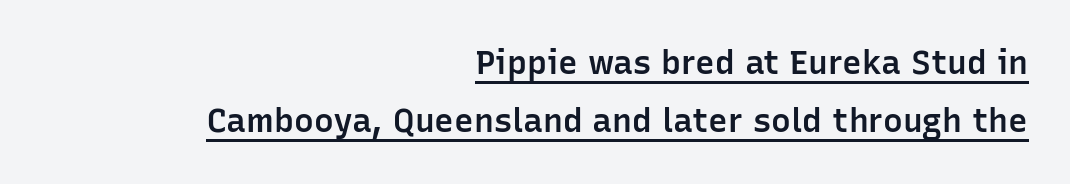
Decoration check: the copy is underlined. The letters advance in unequal steps, a hallmark of proportional type. Typeset ragged left — the right edge is the straight one. Every letter is mildly thick-stroked: semibold rather than bold. This is the regular roman posture of the typeface.
